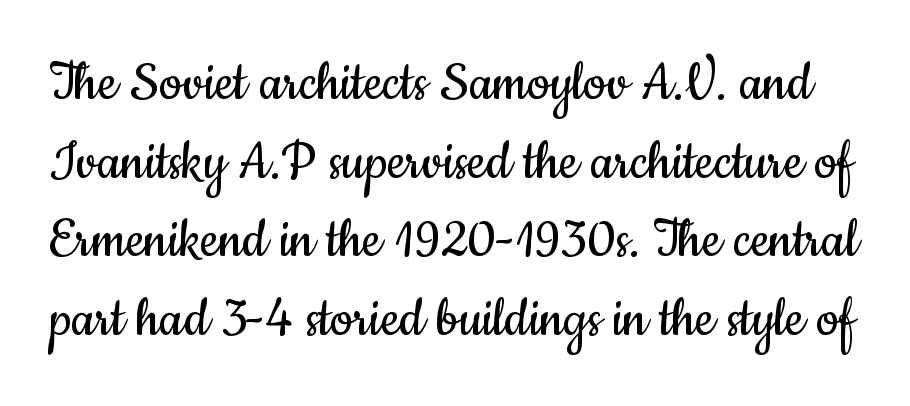
{"serif": "no", "bold": "no", "weight": "regular", "width": "condensed", "stroke_contrast": "low", "x_height": "small", "monospaced": "no", "underline": "no", "line_spacing": "normal", "line_spacing_ratio": 1.25, "letter_spacing": "normal", "letter_spacing_em": 0.0, "glyph_px": 63}
